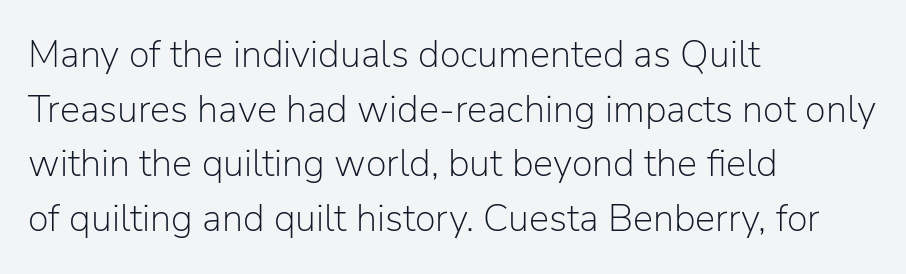
Q: Is the text bold? A: No.
Q: Is the text italic (slanted)? A: No, it is upright.
Q: Is the typeface a serif or a sans-serif typeface? A: Sans-serif.
Q: Is the text underlined? A: No.
Q: How is the paragraph aligned? A: Left-aligned.
Q: Is the spacing between letters normal or unusually wide? A: Normal.
Q: Is the spacing between lines tight, normal or loose? A: Normal.
Q: Width (condensed, normal, or wide)? A: Normal.
Q: Stroke contrast? A: Low.
Q: x-height? A: Medium.
Q: Monospaced? A: No.
